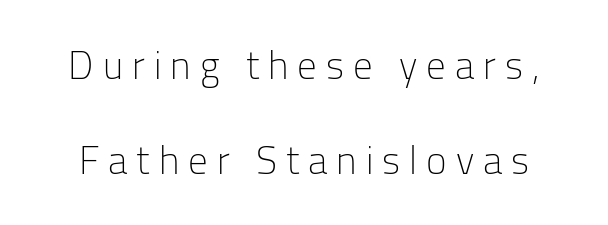
Q: Is the text bold? A: No.
Q: Is the text italic (slanted)? A: No, it is upright.
Q: Is the typeface a serif or a sans-serif typeface? A: Sans-serif.
Q: Is the text underlined? A: No.
Q: Is the spacing between letters normal or unusually wide? A: Unusually wide.
Q: Is the spacing between lines tight, normal or loose? A: Loose.
Q: Width (condensed, normal, or wide)? A: Normal.
Q: Stroke contrast? A: Low.
Q: x-height? A: Medium.
Q: Monospaced? A: No.
